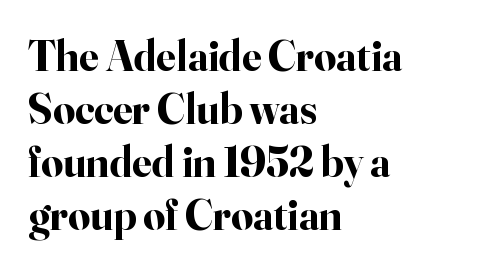
This is heavy type, rendered in bold. Anything drawn beneath the words? Only blank space. Is the letter spacing exaggerated? No — it looks like the ordinary default. The compositor pushed each line to the left boundary. The passage shown is typed in a proportional face where columns would drift. This sample uses an upright cut, with every glyph sitting square on the baseline.
